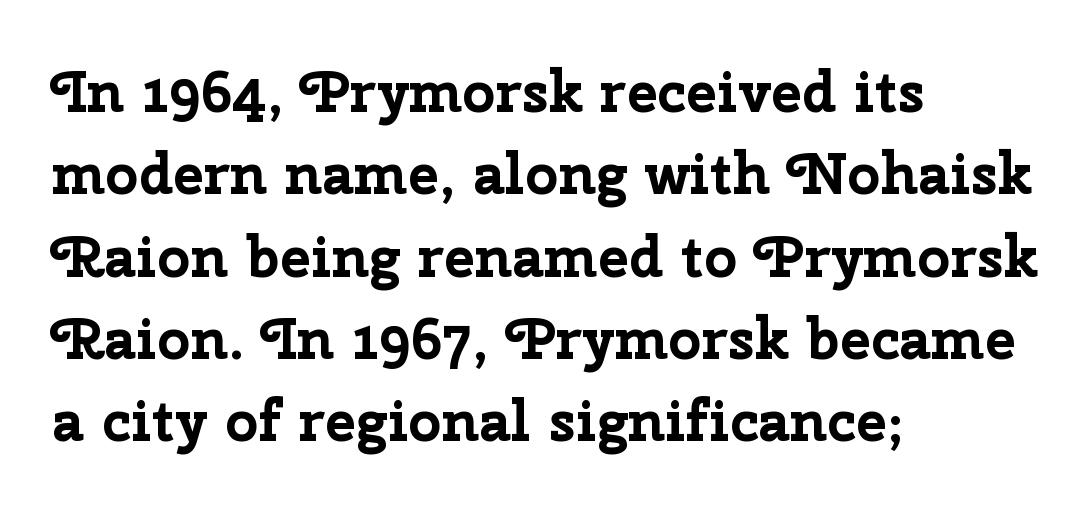
The image shows 58 px bold sans-serif type, upright; set left-aligned, normal line spacing (1.42x), normal letter spacing, not underlined; low stroke contrast and a medium x-height.
